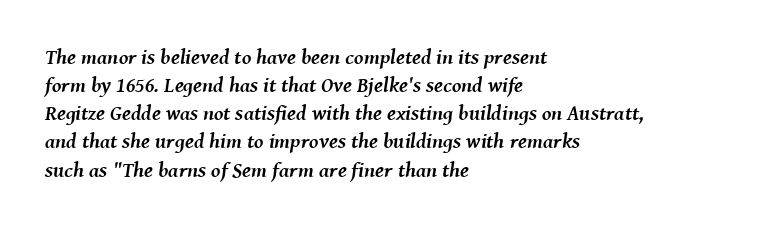
The image shows 21 px bold type, italic (leaning right); set left-aligned, normal line spacing (1.34x), normal letter spacing, not underlined.
